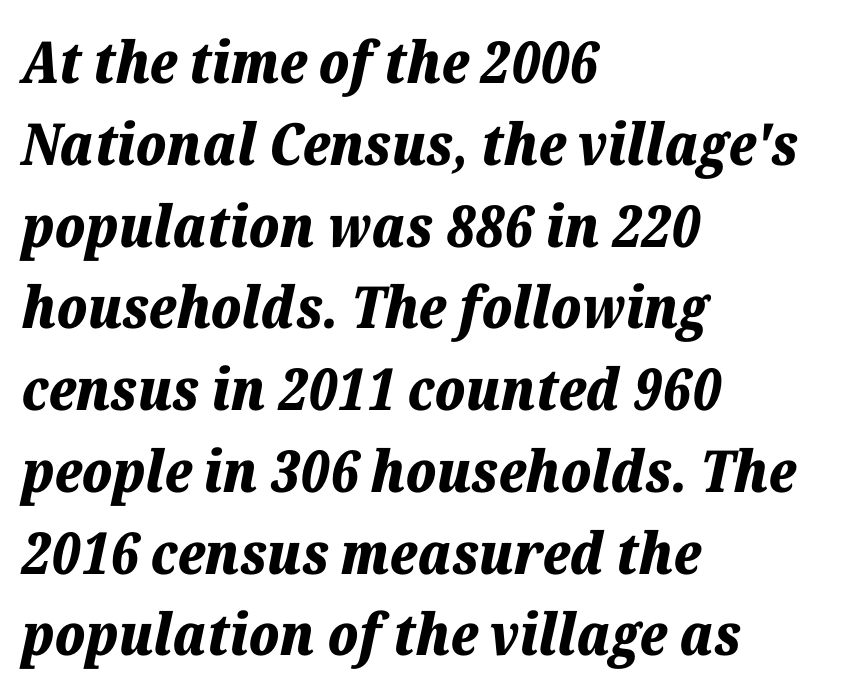
{"italic": "yes", "lean": "right", "slant_degrees": 12, "bold": "yes", "weight": "bold", "width": "normal", "stroke_contrast": "low", "x_height": "medium", "monospaced": "no", "underline": "no", "align": "left", "line_spacing": "normal", "line_spacing_ratio": 1.41, "letter_spacing": "normal", "letter_spacing_em": 0.0, "glyph_px": 58}
